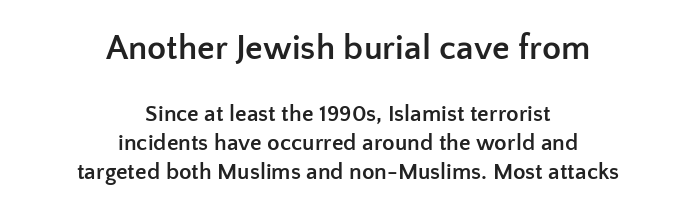
Glyph-to-glyph distance matches everyday printed text. Heavy-handed strokes throughout: this text is bold. Examine the stroke ends and you'll find no serifs. Beneath every word, the page is bare. Here the designer chose a conventional face with non-uniform glyph widths.
